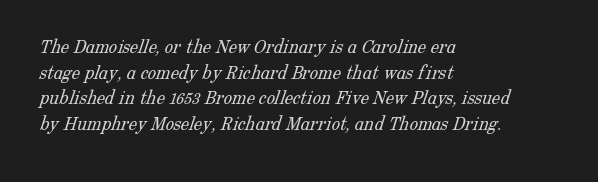
The image shows 21 px text type; set left-aligned, line spacing 1.22x, normal letter spacing, not underlined.
